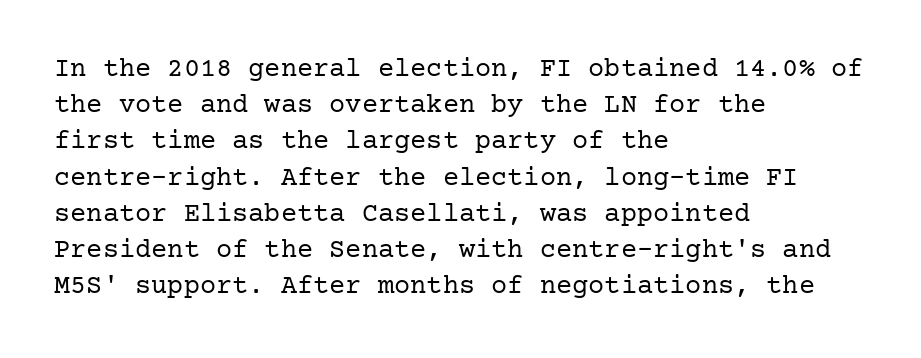
The image shows 27 px text type, upright; set left-aligned, normal line spacing (1.34x), normal letter spacing, not underlined.
